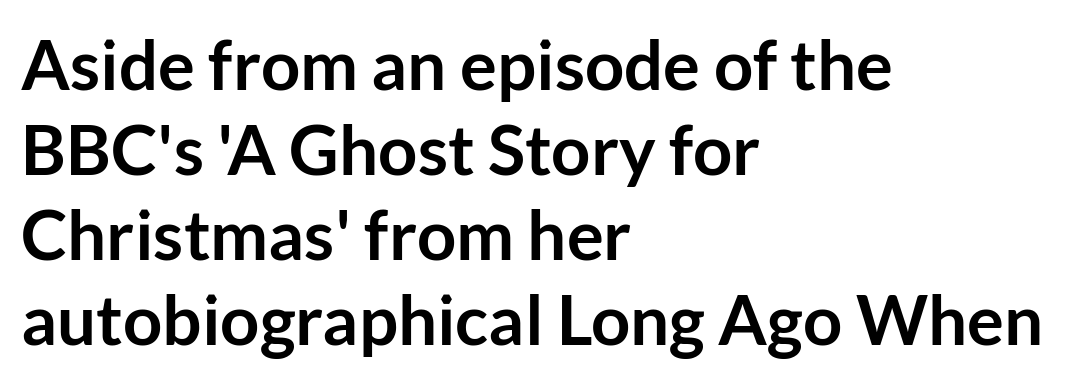
Q: Is the text bold? A: Yes.
Q: Is the text italic (slanted)? A: No, it is upright.
Q: Is the typeface a serif or a sans-serif typeface? A: Sans-serif.
Q: Is the text underlined? A: No.
Q: How is the paragraph aligned? A: Left-aligned.
Q: Is the spacing between letters normal or unusually wide? A: Normal.
Q: Width (condensed, normal, or wide)? A: Normal.
Q: Stroke contrast? A: Low.
Q: x-height? A: Medium.
Q: Monospaced? A: No.
